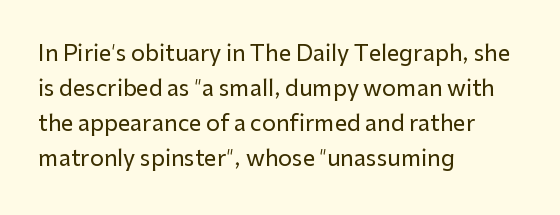
Q: Is the text italic (slanted)? A: No, it is upright.
Q: Is the text underlined? A: No.
Q: How is the paragraph aligned? A: Left-aligned.
Q: Is the spacing between letters normal or unusually wide? A: Normal.
Q: Is the spacing between lines tight, normal or loose? A: Normal.
